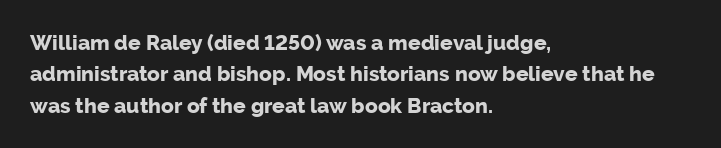
Q: Is the text bold? A: Yes.
Q: Is the text italic (slanted)? A: No, it is upright.
Q: Is the text underlined? A: No.
Q: How is the paragraph aligned? A: Left-aligned.
Q: Is the spacing between letters normal or unusually wide? A: Normal.
Q: Is the spacing between lines tight, normal or loose? A: Normal.
